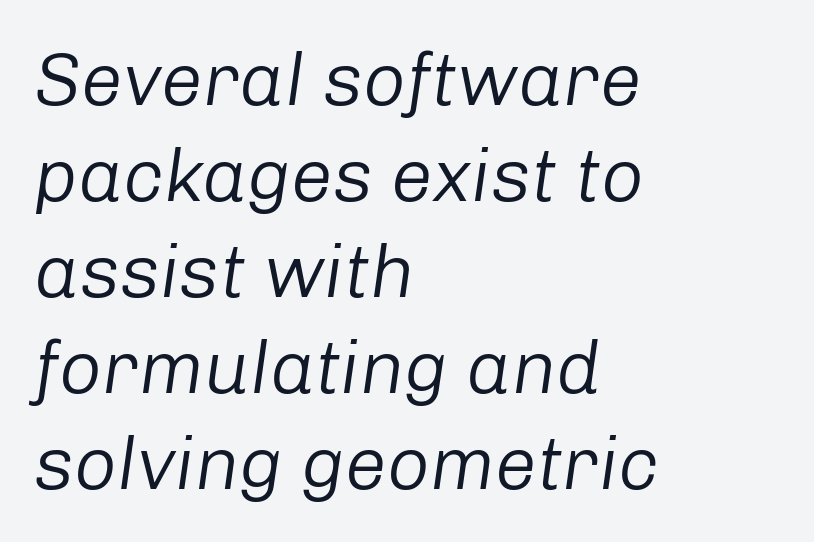
Q: Is the text bold? A: No.
Q: Is the text italic (slanted)? A: Yes, it leans right by about 8 degrees.
Q: Is the text underlined? A: No.
Q: How is the paragraph aligned? A: Left-aligned.
Q: Is the spacing between letters normal or unusually wide? A: Normal.
Q: Is the spacing between lines tight, normal or loose? A: Normal.
Q: Width (condensed, normal, or wide)? A: Normal.
Q: Stroke contrast? A: Low.
Q: x-height? A: Medium.
Q: Monospaced? A: No.
